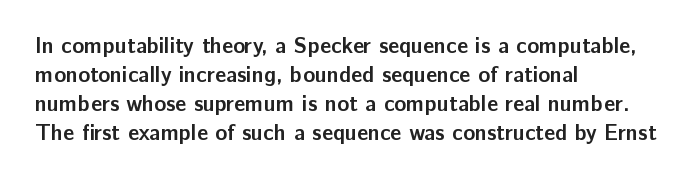
I'd describe the lettering as bold — thick and assertive. Line starts are locked; line ends wander. Nope, not italic — everything's standing straight. Only glyphs here, with clear space below each row.
